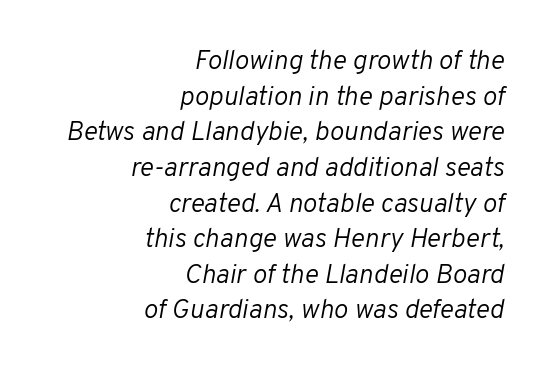
{"italic": "yes", "lean": "right", "slant_degrees": 10, "bold": "no", "underline": "no", "align": "right", "line_spacing": "normal", "line_spacing_ratio": 1.32, "letter_spacing": "normal", "letter_spacing_em": 0.0, "glyph_px": 27}
